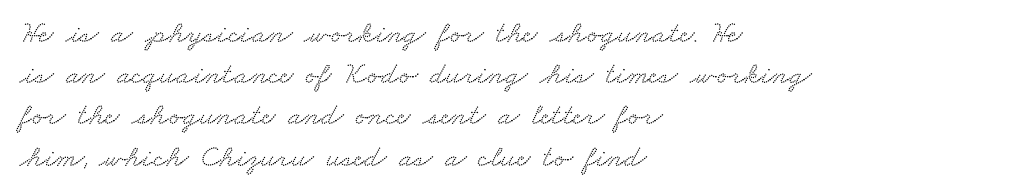
Q: Is the text underlined? A: No.
Q: How is the paragraph aligned? A: Left-aligned.
Q: Is the spacing between letters normal or unusually wide? A: Normal.
Q: Is the spacing between lines tight, normal or loose? A: Normal.
Q: Width (condensed, normal, or wide)? A: Wide.
Q: Stroke contrast? A: Low.
Q: x-height? A: Small.
Q: Monospaced? A: No.
